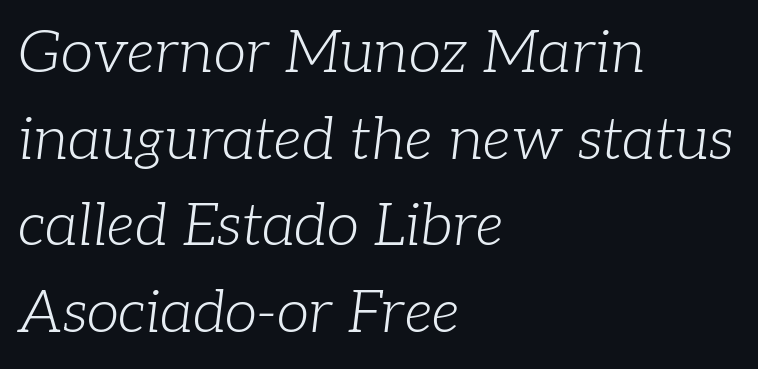
The weight would be labelled regular, book, light, or lighter still. Characters are canted at an angle relative to the baseline's perpendicular. Decoration check: the copy has no underline. The compositor pushed each line to the left boundary. The line texture is even and compact thanks to regular tracking. Here the designer chose a conventional face with non-uniform glyph widths.
